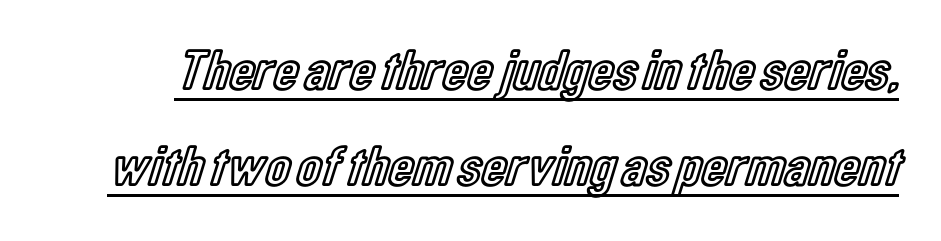
{"width": "condensed", "x_height": "medium", "monospaced": "no", "underline": "yes", "line_spacing": "normal", "line_spacing_ratio": 1.69, "letter_spacing": "normal", "letter_spacing_em": 0.0, "glyph_px": 57}
